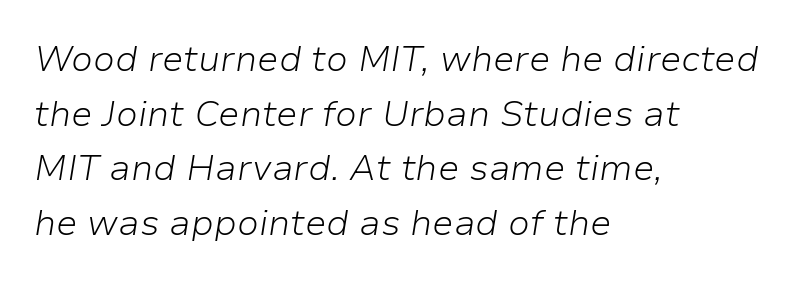
{"italic": "yes", "lean": "right", "slant_degrees": 9, "bold": "no", "weight": "light", "width": "normal", "stroke_contrast": "low", "x_height": "medium", "monospaced": "no", "underline": "no", "align": "left", "line_spacing": "normal", "line_spacing_ratio": 1.52, "letter_spacing": "normal", "letter_spacing_em": 0.0, "glyph_px": 36}
